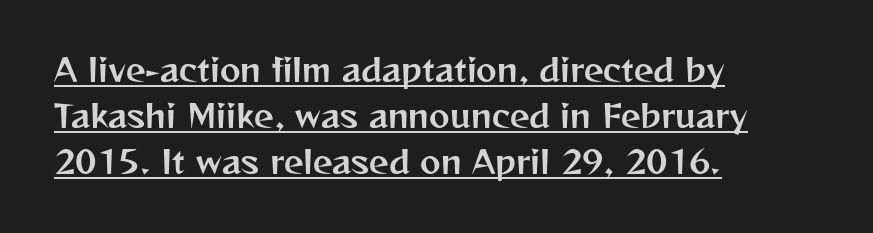
{"serif": "no", "italic": "no", "width": "normal", "stroke_contrast": "medium", "x_height": "medium", "monospaced": "no", "underline": "yes", "align": "left", "line_spacing": "normal", "line_spacing_ratio": 1.49, "letter_spacing": "normal", "letter_spacing_em": 0.0, "glyph_px": 31}
